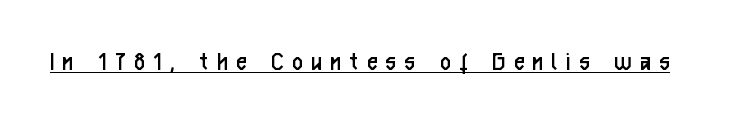
{"serif": "no", "italic": "no", "bold": "no", "weight": "regular", "width": "condensed", "stroke_contrast": "low", "x_height": "medium", "monospaced": "no", "underline": "yes", "letter_spacing": "wide", "letter_spacing_em": 0.32, "glyph_px": 28}
